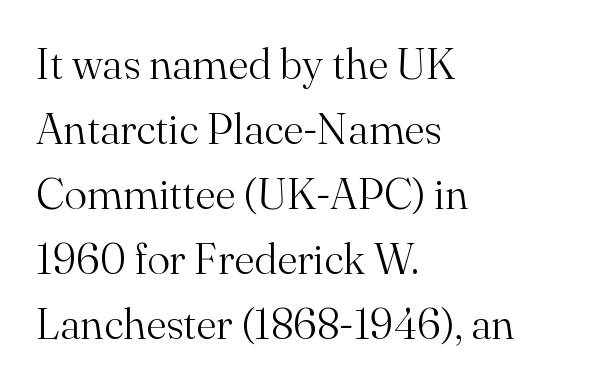
Q: Is the text bold? A: No.
Q: Is the text italic (slanted)? A: No, it is upright.
Q: Is the typeface a serif or a sans-serif typeface? A: Serif.
Q: Is the text underlined? A: No.
Q: How is the paragraph aligned? A: Left-aligned.
Q: Is the spacing between letters normal or unusually wide? A: Normal.
Q: Is the spacing between lines tight, normal or loose? A: Normal.
Q: Width (condensed, normal, or wide)? A: Normal.
Q: Stroke contrast? A: Medium.
Q: x-height? A: Small.
Q: Monospaced? A: No.
